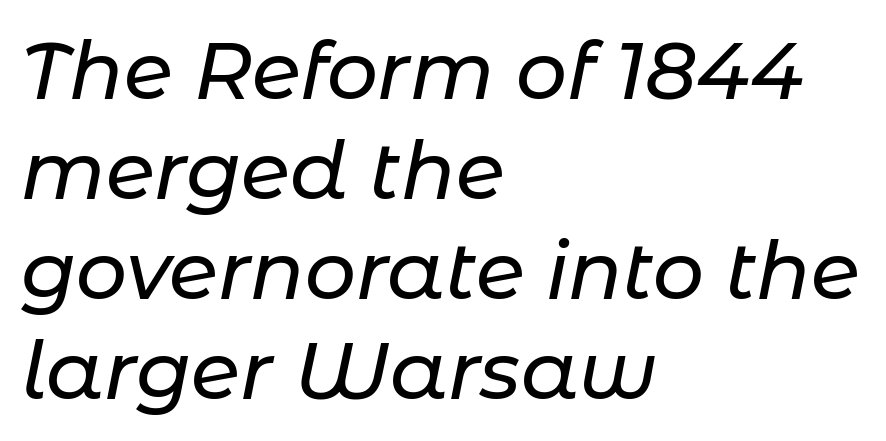
{"italic": "yes", "lean": "right", "slant_degrees": 11, "width": "normal", "stroke_contrast": "low", "x_height": "medium", "monospaced": "no", "underline": "no", "align": "left", "line_spacing": "normal", "line_spacing_ratio": 1.25, "letter_spacing": "normal", "letter_spacing_em": 0.0, "glyph_px": 80}
